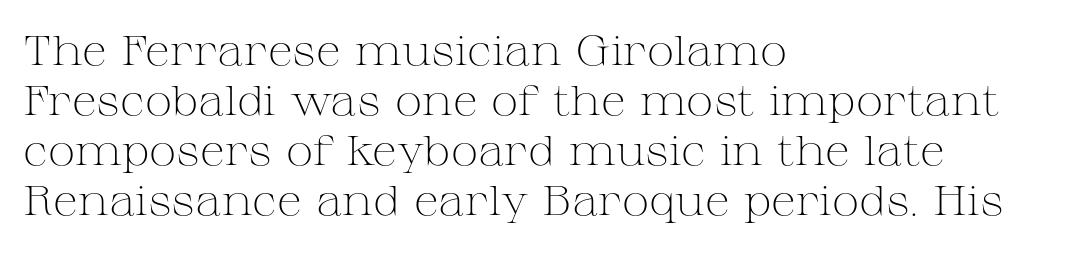
{"serif": "yes", "italic": "no", "bold": "no", "weight": "light", "width": "wide", "stroke_contrast": "medium", "x_height": "medium", "monospaced": "no", "underline": "no", "align": "left", "line_spacing_ratio": 1.22, "letter_spacing": "normal", "letter_spacing_em": 0.0, "glyph_px": 41}
